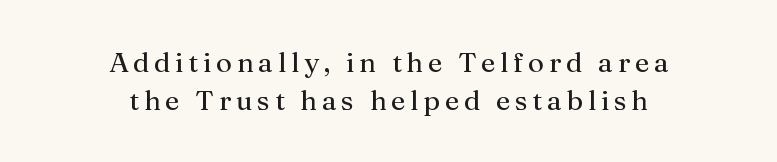
The image shows 28 px regular-weight serif type, upright; set centered, normal line spacing (1.34x), not underlined; medium stroke contrast and a medium x-height.
